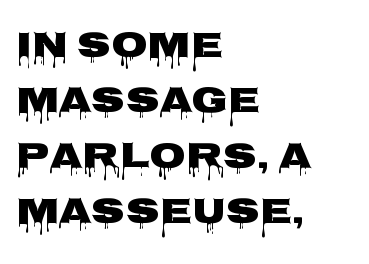
Q: Is the text italic (slanted)? A: No, it is upright.
Q: Is the typeface a serif or a sans-serif typeface? A: Sans-serif.
Q: Is the text underlined? A: No.
Q: How is the paragraph aligned? A: Left-aligned.
Q: Is the spacing between letters normal or unusually wide? A: Normal.
Q: Is the spacing between lines tight, normal or loose? A: Normal.
Q: Width (condensed, normal, or wide)? A: Wide.
Q: Stroke contrast? A: Low.
Q: x-height? A: Large.
Q: Monospaced? A: No.
